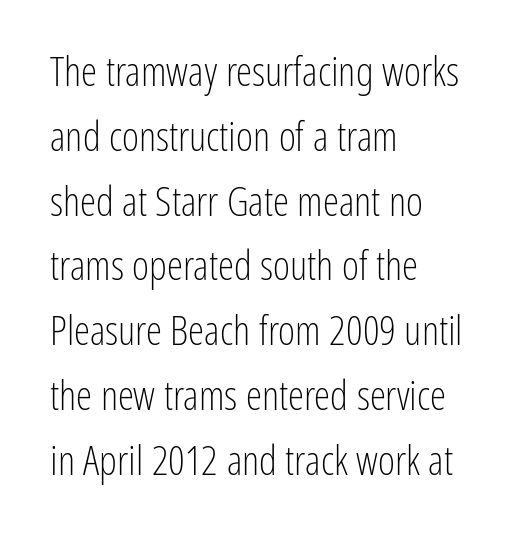
Q: Is the text bold? A: No.
Q: Is the text italic (slanted)? A: No, it is upright.
Q: Is the typeface a serif or a sans-serif typeface? A: Sans-serif.
Q: Is the text underlined? A: No.
Q: How is the paragraph aligned? A: Left-aligned.
Q: Is the spacing between letters normal or unusually wide? A: Normal.
Q: Is the spacing between lines tight, normal or loose? A: Normal.
Q: Width (condensed, normal, or wide)? A: Condensed.
Q: Stroke contrast? A: Low.
Q: x-height? A: Medium.
Q: Monospaced? A: No.
